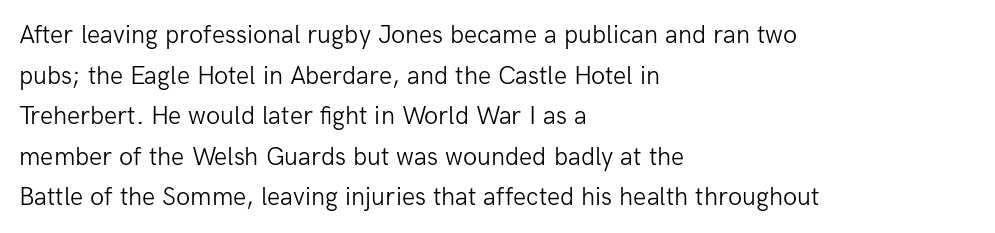
Q: Is the text bold? A: No.
Q: Is the text italic (slanted)? A: No, it is upright.
Q: Is the text underlined? A: No.
Q: How is the paragraph aligned? A: Left-aligned.
Q: Is the spacing between letters normal or unusually wide? A: Normal.
Q: Is the spacing between lines tight, normal or loose? A: Normal.
